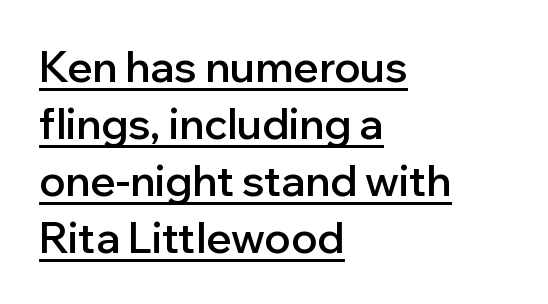
The face used here appears with an underline applied. These words are printed semibold, heavier than regular yet not bold. Is this a fixed-width face? No — the glyphs have proportional, varying widths. If you drew a line through each stem, it would be perfectly vertical. Normally led — the rows are evenly, conventionally spaced. All the whitespace from short lines collects on the right.
